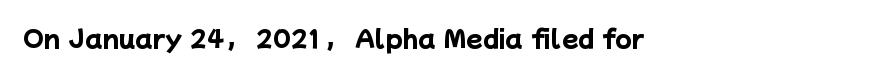
The image shows 24 px bold type; set normal letter spacing, not underlined.
